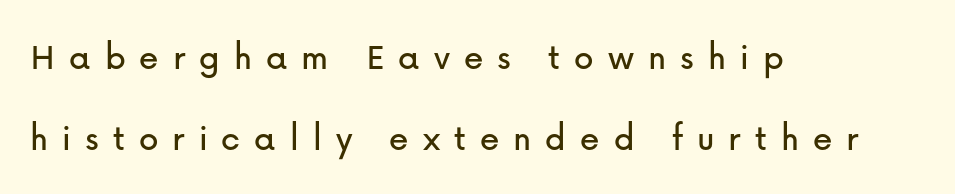
Q: Is the text italic (slanted)? A: No, it is upright.
Q: Is the typeface a serif or a sans-serif typeface? A: Sans-serif.
Q: Is the text underlined? A: No.
Q: How is the paragraph aligned? A: Left-aligned.
Q: Is the spacing between letters normal or unusually wide? A: Unusually wide.
Q: Is the spacing between lines tight, normal or loose? A: Loose.
Q: Width (condensed, normal, or wide)? A: Normal.
Q: Stroke contrast? A: Low.
Q: x-height? A: Medium.
Q: Monospaced? A: No.
